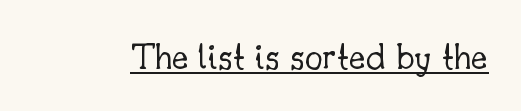
The rendered words wear a rule along their underside. Words appear dense and cohesive because spacing is normal. The strokes are not fattened; the text isn't bold. Here the designer chose a conventional face with non-uniform glyph widths. Quick note: not italic, upright.
